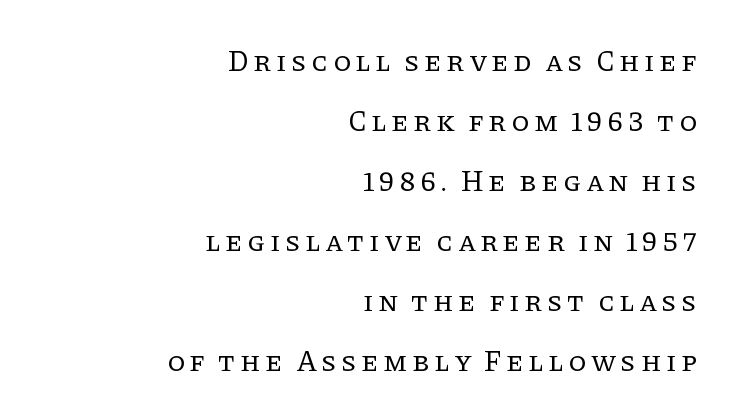
Alignment: flush right. This sample has the flowing, uneven cadence of proportional lettering. This sample uses an upright cut, with every glyph sitting square on the baseline. Weight class: somewhere from thin through regular. Stroke terminals: seriffed. Has an underline been added? It has not.
